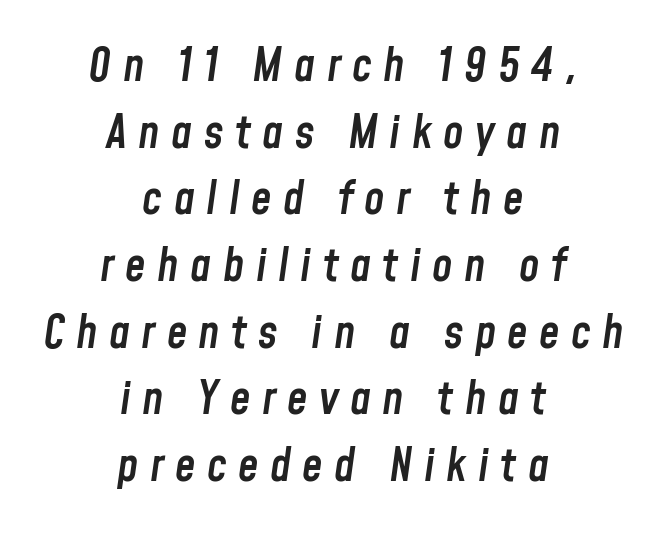
Q: Is the text bold? A: Semi-bold.
Q: Is the text italic (slanted)? A: Yes, it leans right by about 8 degrees.
Q: Is the text underlined? A: No.
Q: How is the paragraph aligned? A: Centered.
Q: Is the spacing between letters normal or unusually wide? A: Unusually wide.
Q: Is the spacing between lines tight, normal or loose? A: Normal.
Q: Width (condensed, normal, or wide)? A: Condensed.
Q: Stroke contrast? A: Low.
Q: x-height? A: Medium.
Q: Monospaced? A: No.
